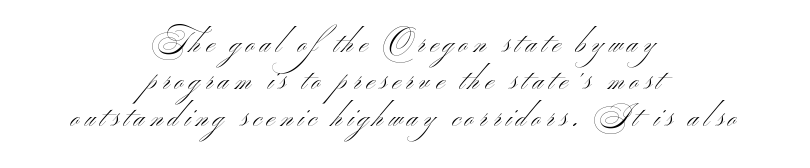
{"serif": "no", "bold": "no", "weight": "light", "width": "wide", "stroke_contrast": "medium", "x_height": "small", "monospaced": "no", "underline": "no", "align": "center", "line_spacing": "normal", "line_spacing_ratio": 1.32, "letter_spacing": "wide", "letter_spacing_em": 0.21, "glyph_px": 28}
